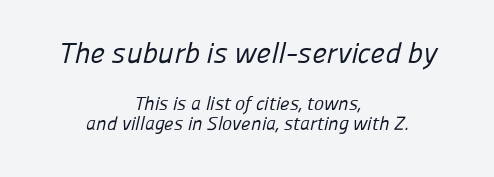
{"serif": "no", "bold": "no", "weight": "regular", "width": "normal", "stroke_contrast": "low", "x_height": "medium", "monospaced": "no", "underline": "no", "align": "center", "line_spacing": "tight", "line_spacing_ratio": 1.06, "letter_spacing": "normal", "letter_spacing_em": 0.0, "larger_block": "first", "size_ratio": 1.53, "glyph_px": 29}
